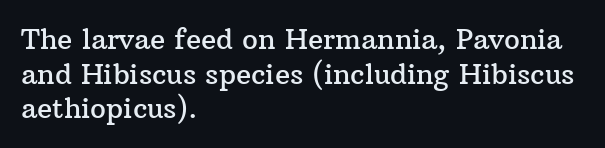
Q: Is the text italic (slanted)? A: No, it is upright.
Q: Is the typeface a serif or a sans-serif typeface? A: Serif.
Q: Is the text underlined? A: No.
Q: How is the paragraph aligned? A: Left-aligned.
Q: Is the spacing between letters normal or unusually wide? A: Normal.
Q: Width (condensed, normal, or wide)? A: Normal.
Q: Stroke contrast? A: Medium.
Q: x-height? A: Medium.
Q: Monospaced? A: No.
